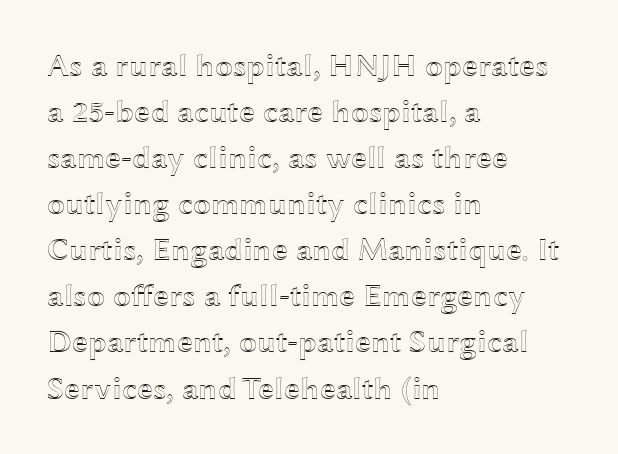
Q: Is the text italic (slanted)? A: No, it is upright.
Q: Is the text underlined? A: No.
Q: How is the paragraph aligned? A: Left-aligned.
Q: Is the spacing between letters normal or unusually wide? A: Normal.
Q: Is the spacing between lines tight, normal or loose? A: Normal.
Q: Width (condensed, normal, or wide)? A: Wide.
Q: x-height? A: Medium.
Q: Monospaced? A: No.
